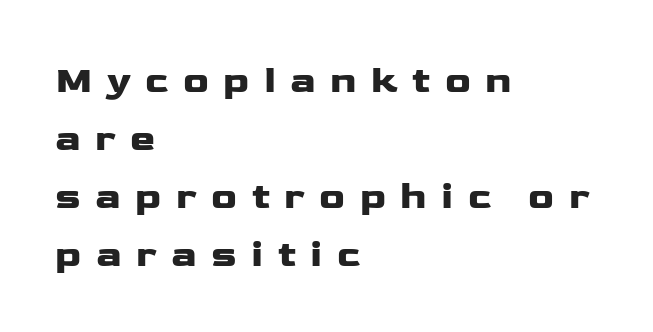
{"serif": "no", "italic": "no", "width": "wide", "stroke_contrast": "low", "x_height": "medium", "monospaced": "no", "underline": "no", "align": "left", "line_spacing": "normal", "line_spacing_ratio": 1.53, "letter_spacing": "wide", "letter_spacing_em": 0.38, "glyph_px": 38}
